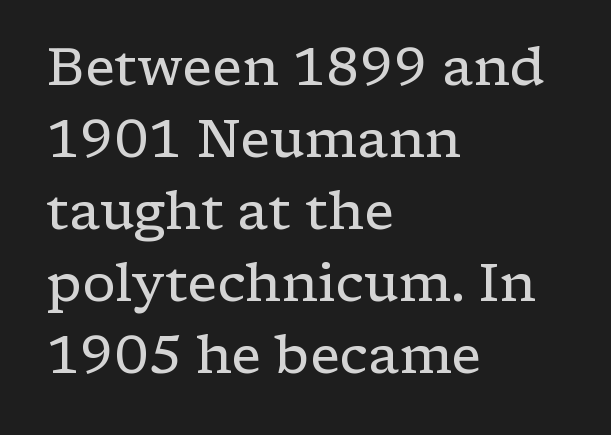
Q: Is the text bold? A: No.
Q: Is the text italic (slanted)? A: No, it is upright.
Q: Is the typeface a serif or a sans-serif typeface? A: Serif.
Q: Is the text underlined? A: No.
Q: How is the paragraph aligned? A: Left-aligned.
Q: Is the spacing between letters normal or unusually wide? A: Normal.
Q: Is the spacing between lines tight, normal or loose? A: Normal.
Q: Width (condensed, normal, or wide)? A: Wide.
Q: Stroke contrast? A: Low.
Q: x-height? A: Medium.
Q: Monospaced? A: No.
